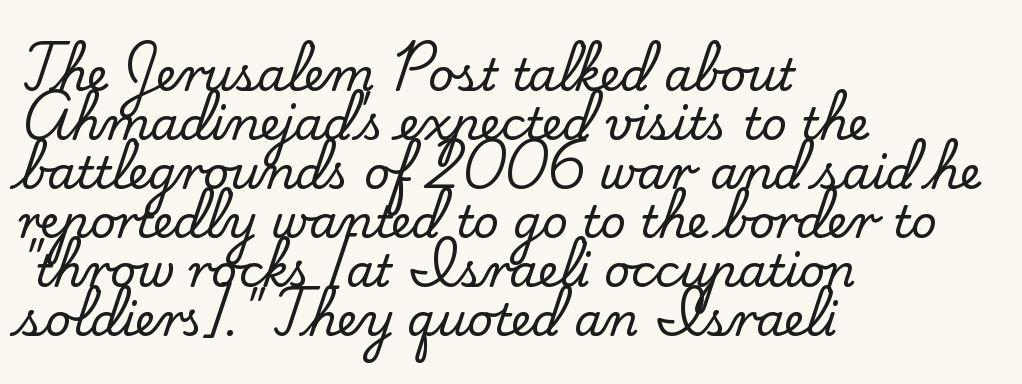
The image shows 45 px serif type; set left-aligned, tight line spacing (1.09x), normal letter spacing, not underlined; low stroke contrast and a small x-height.
